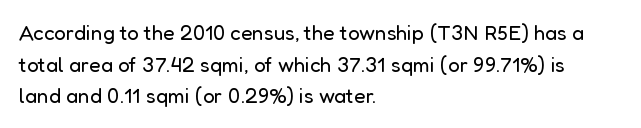
Q: Is the text bold? A: No.
Q: Is the text italic (slanted)? A: No, it is upright.
Q: Is the text underlined? A: No.
Q: How is the paragraph aligned? A: Left-aligned.
Q: Is the spacing between letters normal or unusually wide? A: Normal.
Q: Is the spacing between lines tight, normal or loose? A: Normal.
